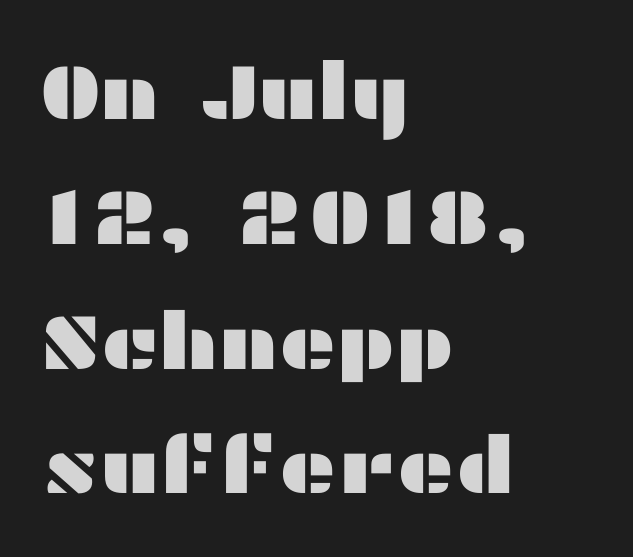
The image shows 79 px wide sans-serif type, upright; set left-aligned, normal line spacing (1.58x), normal letter spacing, not underlined; medium stroke contrast and a medium x-height.
